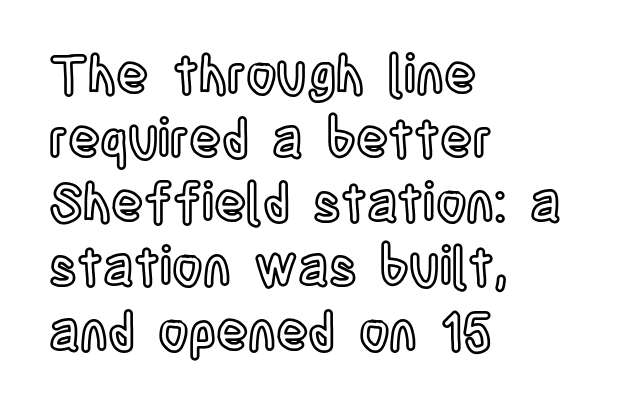
Q: Is the text italic (slanted)? A: No, it is upright.
Q: Is the text underlined? A: No.
Q: How is the paragraph aligned? A: Left-aligned.
Q: Is the spacing between letters normal or unusually wide? A: Normal.
Q: Width (condensed, normal, or wide)? A: Condensed.
Q: x-height? A: Large.
Q: Monospaced? A: No.
